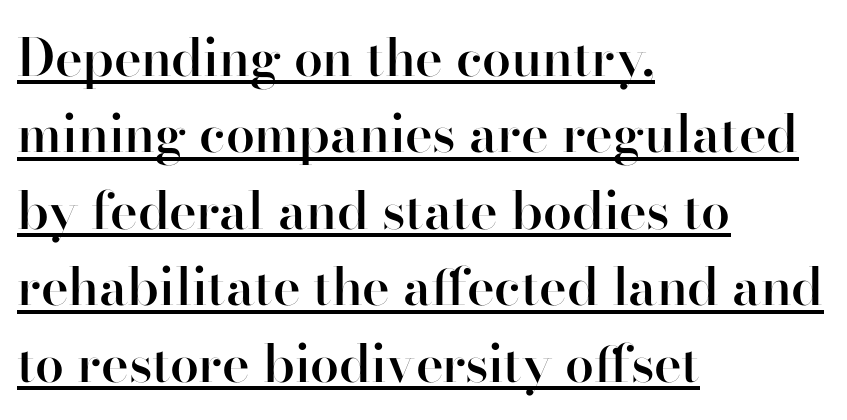
Does the weight exceed regular? Yes, but only to semibold. A roman cut, with each character standing at attention. The face used here is proportionally spaced, like ordinary book or web type. The letters sit at their default tracking, neither squeezed nor spread.
